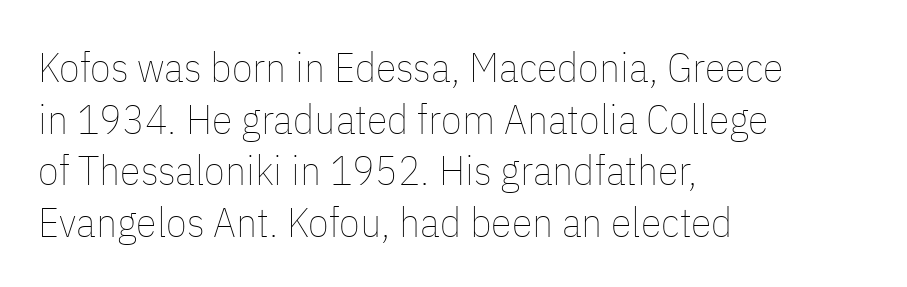
The image shows 42 px thin, condensed type, upright; set left-aligned, line spacing 1.23x, normal letter spacing, not underlined; low stroke contrast and a medium x-height.
